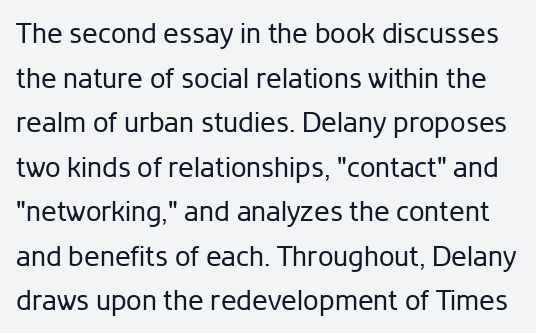
Q: Is the text bold? A: No.
Q: Is the text italic (slanted)? A: No, it is upright.
Q: Is the typeface a serif or a sans-serif typeface? A: Sans-serif.
Q: Is the text underlined? A: No.
Q: Is the spacing between letters normal or unusually wide? A: Normal.
Q: Is the spacing between lines tight, normal or loose? A: Normal.
Q: Width (condensed, normal, or wide)? A: Normal.
Q: Stroke contrast? A: Low.
Q: x-height? A: Medium.
Q: Monospaced? A: No.
